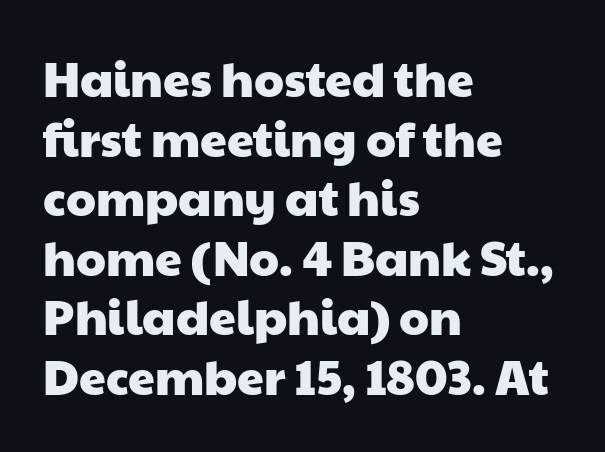
Q: Is the typeface a serif or a sans-serif typeface? A: Sans-serif.
Q: Is the text underlined? A: No.
Q: How is the paragraph aligned? A: Left-aligned.
Q: Is the spacing between letters normal or unusually wide? A: Normal.
Q: Width (condensed, normal, or wide)? A: Wide.
Q: Stroke contrast? A: Low.
Q: x-height? A: Medium.
Q: Monospaced? A: No.
